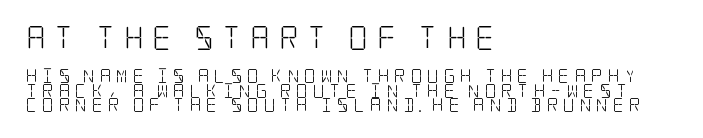
{"italic": "no", "bold": "no", "underline": "no", "align": "left", "line_spacing": "tight", "line_spacing_ratio": 1.01, "letter_spacing": "wide", "letter_spacing_em": 0.36, "larger_block": "first", "size_ratio": 1.71, "glyph_px": 24}
